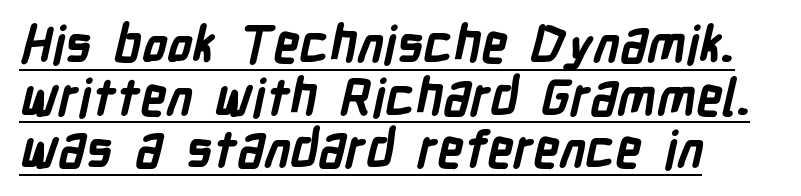
The image shows 51 px bold, condensed sans-serif type; set left-aligned, tight line spacing (1.03x), normal letter spacing, underlined; low stroke contrast and a medium x-height.
